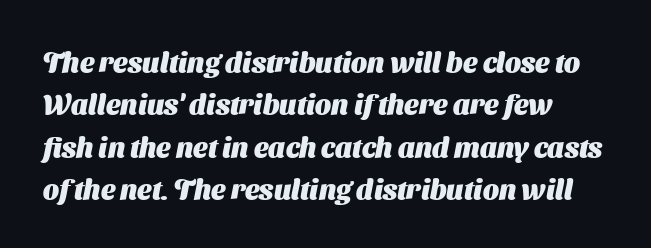
The image shows 28 px heavy sans-serif type; set normal line spacing (1.51x), normal letter spacing, not underlined; medium stroke contrast and a medium x-height.
